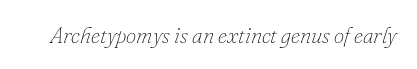
The image shows 23 px text type, italic (leaning right); set normal letter spacing, not underlined.
